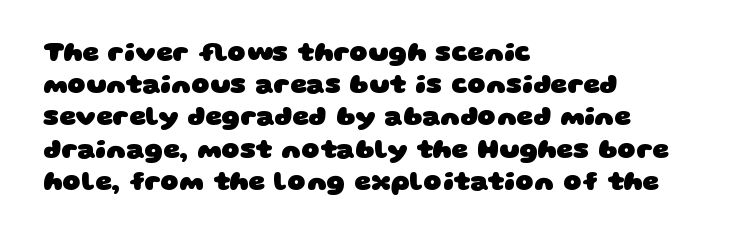
Q: Is the text bold? A: Yes.
Q: Is the text underlined? A: No.
Q: How is the paragraph aligned? A: Left-aligned.
Q: Is the spacing between letters normal or unusually wide? A: Normal.
